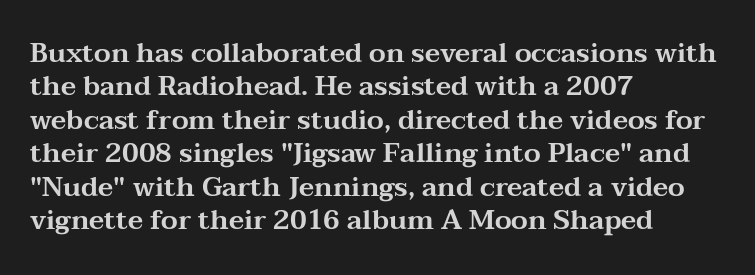
Q: Is the text italic (slanted)? A: No, it is upright.
Q: Is the text underlined? A: No.
Q: How is the paragraph aligned? A: Left-aligned.
Q: Is the spacing between letters normal or unusually wide? A: Normal.
